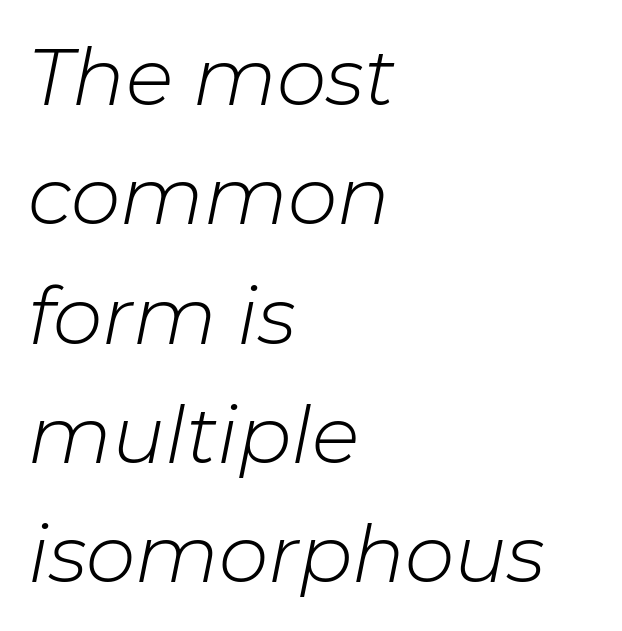
Q: Is the text bold? A: No.
Q: Is the text italic (slanted)? A: Yes, it leans right by about 11 degrees.
Q: Is the text underlined? A: No.
Q: How is the paragraph aligned? A: Left-aligned.
Q: Is the spacing between letters normal or unusually wide? A: Normal.
Q: Is the spacing between lines tight, normal or loose? A: Normal.
Q: Width (condensed, normal, or wide)? A: Normal.
Q: Stroke contrast? A: Low.
Q: x-height? A: Medium.
Q: Monospaced? A: No.
